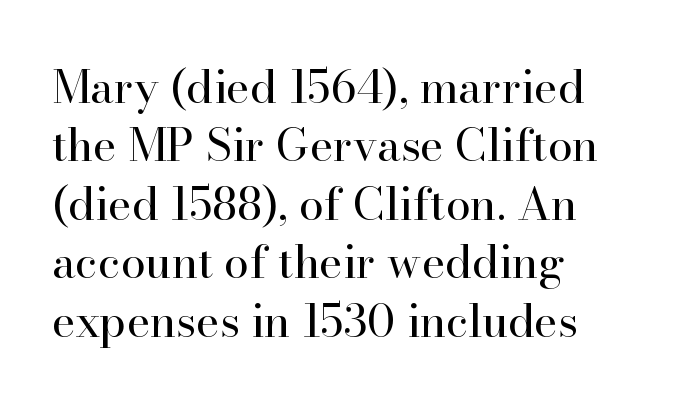
The image shows 45 px regular-weight serif type, upright; set left-aligned, normal line spacing (1.3x), normal letter spacing, not underlined; high stroke contrast and a small x-height.
